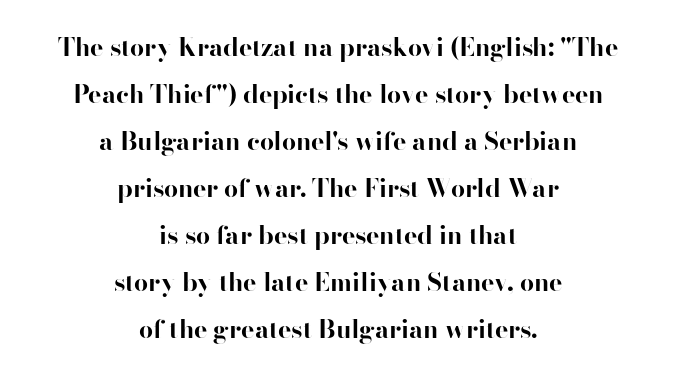
{"italic": "no", "bold": "yes", "underline": "no", "align": "center", "line_spacing_ratio": 1.88, "letter_spacing": "normal", "letter_spacing_em": 0.0, "glyph_px": 25}
